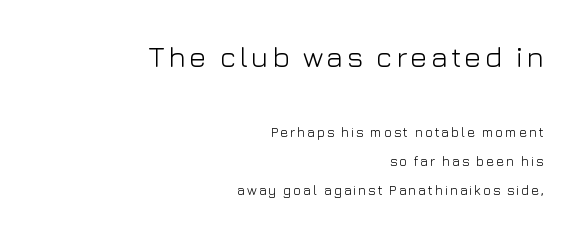
Varying glyph widths throughout — classic text-font behaviour. The rendering anchors every line to the right-hand side. The font family rendered here belongs to the sans-serif group. The passage shown stacks its lines with a broad gap. Each stroke keeps to a modest, everyday thickness or less. Posture: straight, roman, zero tilt.
